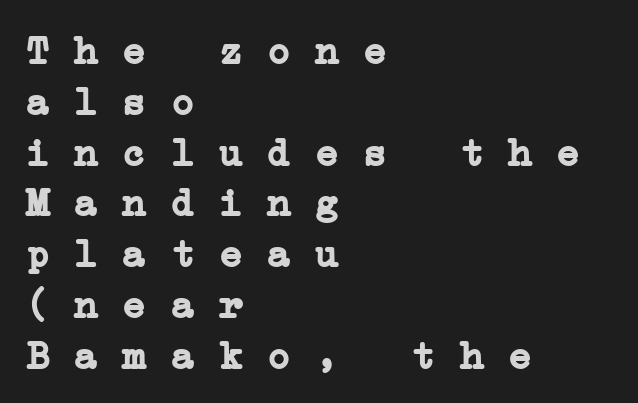
Q: Is the text bold? A: Yes.
Q: Is the typeface a serif or a sans-serif typeface? A: Serif.
Q: Is the text underlined? A: No.
Q: How is the paragraph aligned? A: Left-aligned.
Q: Is the spacing between letters normal or unusually wide? A: Normal.
Q: Is the spacing between lines tight, normal or loose? A: Normal.
Q: Width (condensed, normal, or wide)? A: Wide.
Q: Stroke contrast? A: Low.
Q: x-height? A: Medium.
Q: Monospaced? A: Yes.
